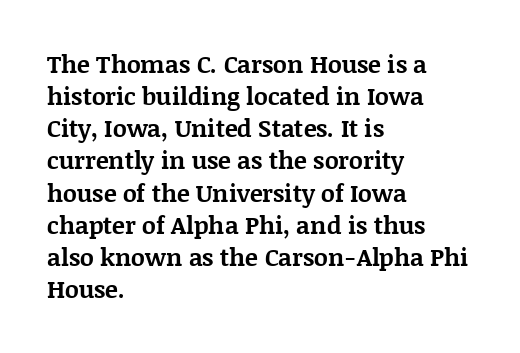
Q: Is the text bold? A: Yes.
Q: Is the text italic (slanted)? A: No, it is upright.
Q: Is the text underlined? A: No.
Q: How is the paragraph aligned? A: Left-aligned.
Q: Is the spacing between letters normal or unusually wide? A: Normal.
Q: Is the spacing between lines tight, normal or loose? A: Normal.
